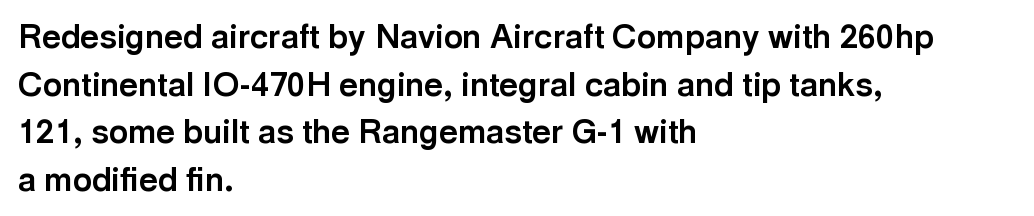
Q: Is the text bold? A: Yes.
Q: Is the text italic (slanted)? A: No, it is upright.
Q: Is the typeface a serif or a sans-serif typeface? A: Sans-serif.
Q: Is the text underlined? A: No.
Q: How is the paragraph aligned? A: Left-aligned.
Q: Is the spacing between letters normal or unusually wide? A: Normal.
Q: Is the spacing between lines tight, normal or loose? A: Normal.
Q: Width (condensed, normal, or wide)? A: Normal.
Q: x-height? A: Medium.
Q: Monospaced? A: No.
